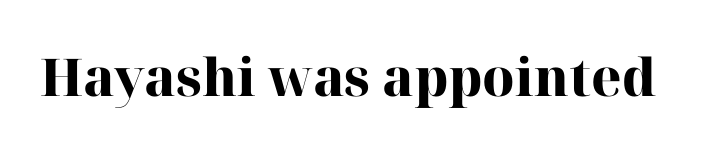
Letters rest on an invisible, unmarked baseline. The letters carry serifs — small finishing strokes at the ends of their stems. Students, this is bold: see how much ink each stroke carries. Tracking value appears to be zero — textbook default spacing. Italic? Not at all — the glyphs are vertical.
